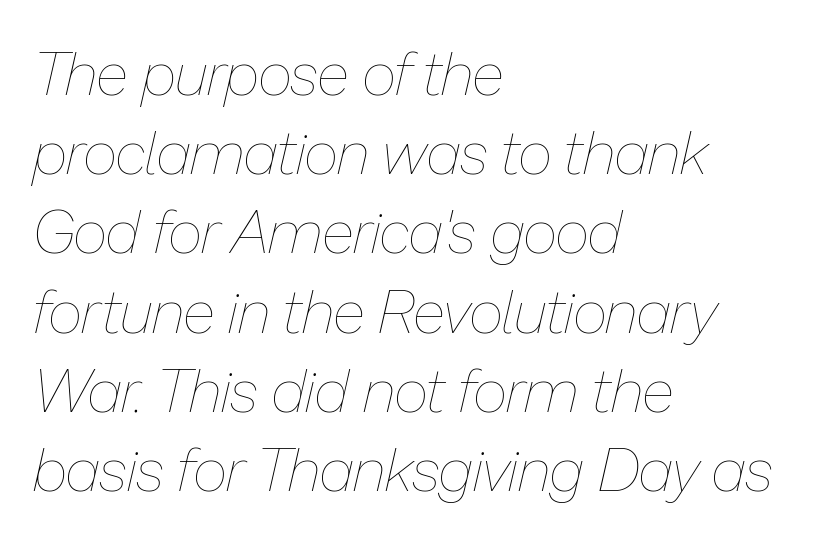
The image shows 60 px thin type, italic (leaning right); set left-aligned, normal line spacing (1.32x), normal letter spacing, not underlined; low stroke contrast and a medium x-height.
